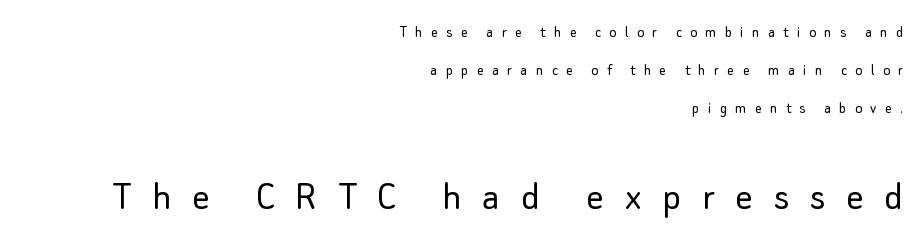
Q: Is the text bold? A: No.
Q: Is the text italic (slanted)? A: No, it is upright.
Q: Is the typeface a serif or a sans-serif typeface? A: Sans-serif.
Q: Is the text underlined? A: No.
Q: How is the paragraph aligned? A: Right-aligned.
Q: Is the spacing between letters normal or unusually wide? A: Unusually wide.
Q: Is the spacing between lines tight, normal or loose? A: Loose.
Q: Which block of text is set in a larger size, the first (top) or the second (bottom)? A: The second (bottom) one.
Q: Width (condensed, normal, or wide)? A: Normal.
Q: Stroke contrast? A: Low.
Q: x-height? A: Small.
Q: Monospaced? A: No.
